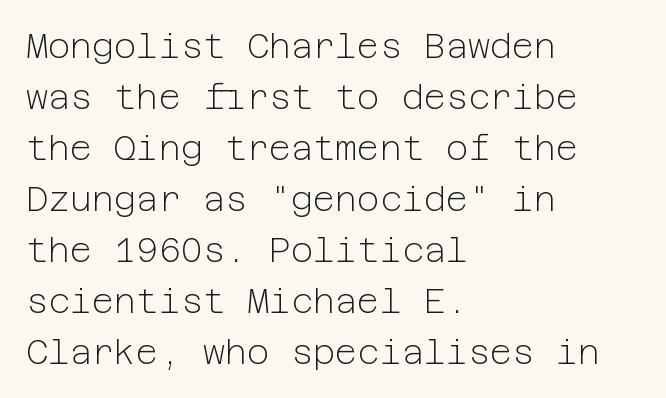
{"serif": "no", "italic": "no", "bold": "no", "weight": "light", "width": "normal", "stroke_contrast": "low", "x_height": "medium", "underline": "no", "align": "left", "line_spacing": "normal", "line_spacing_ratio": 1.5, "letter_spacing": "normal", "letter_spacing_em": 0.0, "glyph_px": 34}
